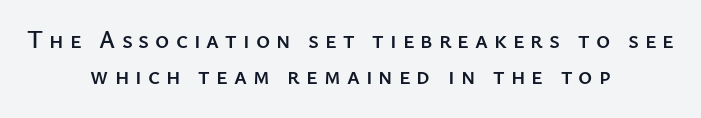
Q: Is the text italic (slanted)? A: No, it is upright.
Q: Is the text underlined? A: No.
Q: How is the paragraph aligned? A: Centered.
Q: Is the spacing between letters normal or unusually wide? A: Unusually wide.
Q: Is the spacing between lines tight, normal or loose? A: Normal.
